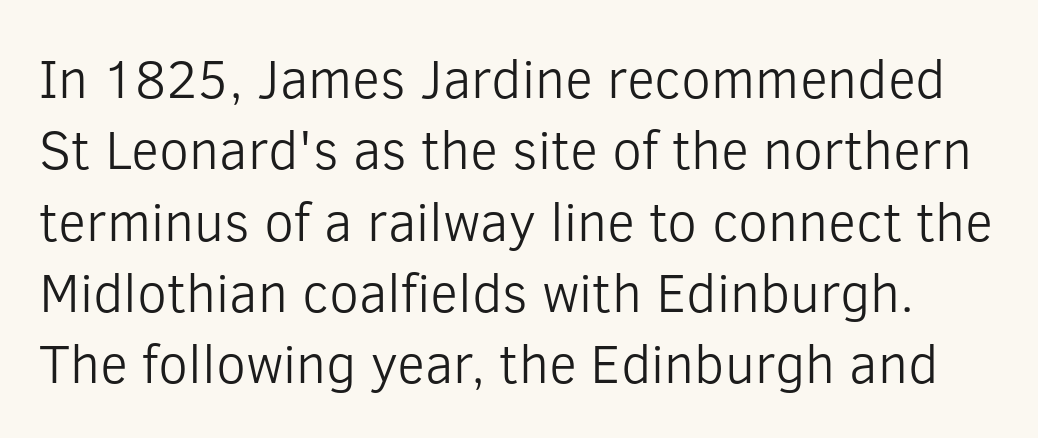
The image shows 54 px light sans-serif type, upright; set normal line spacing (1.32x), normal letter spacing, not underlined; low stroke contrast and a medium x-height.
